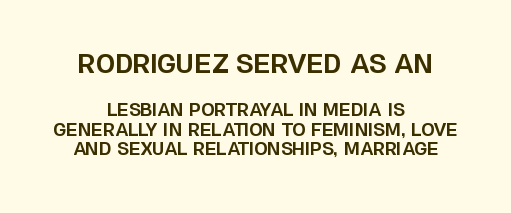
The rag falls on both sides of this text block equally. Every stem runs plumb, perpendicular to the baseline. This rendering leaves character spacing at its baseline value. Anything drawn beneath the words? Only blank space.
